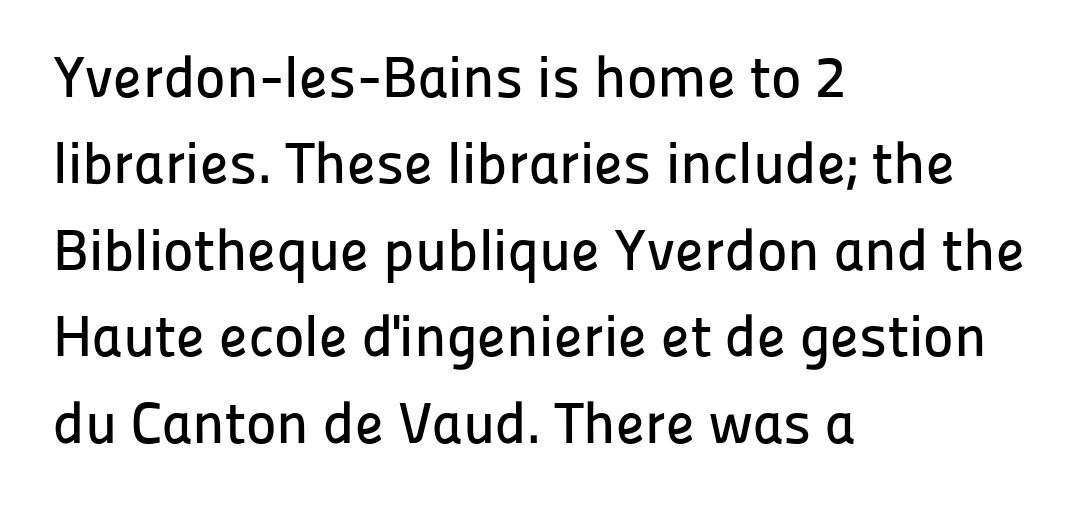
{"serif": "no", "italic": "no", "width": "normal", "stroke_contrast": "low", "x_height": "medium", "monospaced": "no", "underline": "no", "align": "left", "line_spacing": "normal", "line_spacing_ratio": 1.49, "letter_spacing": "normal", "letter_spacing_em": 0.0, "glyph_px": 58}
